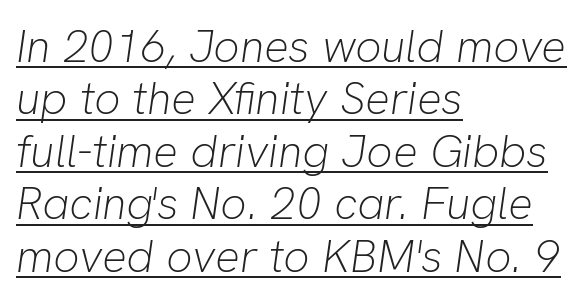
{"italic": "yes", "lean": "right", "slant_degrees": 8, "bold": "no", "weight": "light", "width": "normal", "stroke_contrast": "low", "x_height": "medium", "monospaced": "no", "underline": "yes", "align": "left", "line_spacing": "tight", "line_spacing_ratio": 1.14, "letter_spacing": "normal", "letter_spacing_em": 0.0, "glyph_px": 46}
